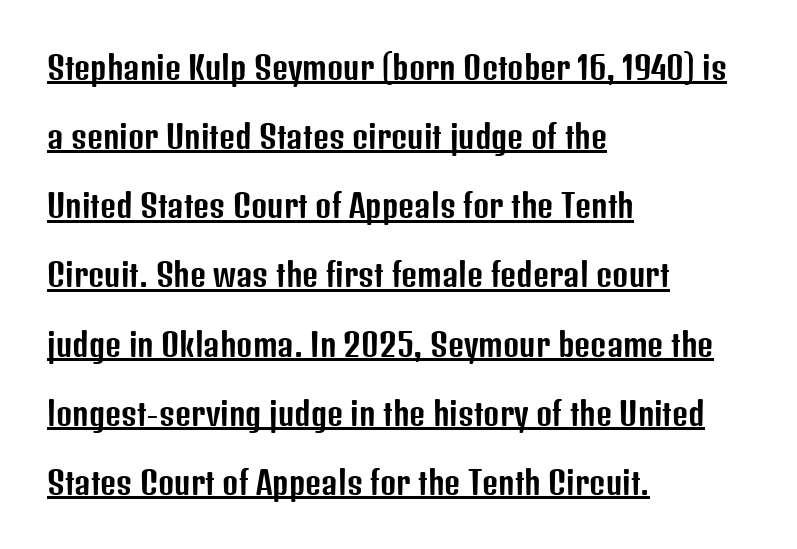
{"serif": "no", "italic": "no", "width": "condensed", "stroke_contrast": "low", "x_height": "medium", "monospaced": "no", "underline": "yes", "align": "left", "line_spacing": "loose", "line_spacing_ratio": 2.23, "letter_spacing": "normal", "letter_spacing_em": 0.0, "glyph_px": 31}
